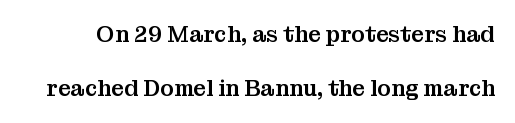
{"italic": "no", "underline": "no", "line_spacing": "loose", "line_spacing_ratio": 2.45, "letter_spacing": "normal", "letter_spacing_em": 0.0, "glyph_px": 22}
